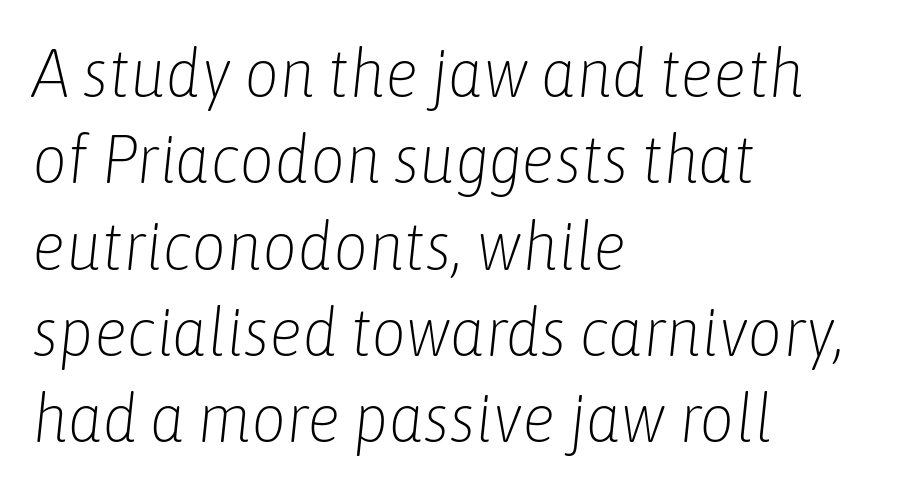
The image shows 68 px light, condensed type, italic (leaning right); set left-aligned, normal line spacing (1.27x), normal letter spacing, not underlined; low stroke contrast and a medium x-height.
